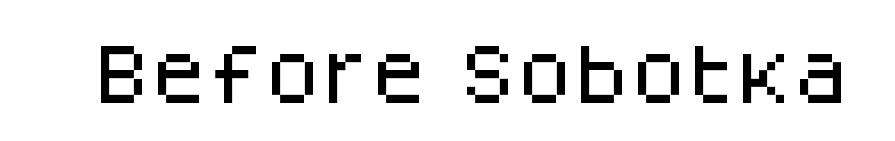
The image shows 65 px sans-serif type, upright; set normal letter spacing, not underlined; low stroke contrast and a large x-height.
